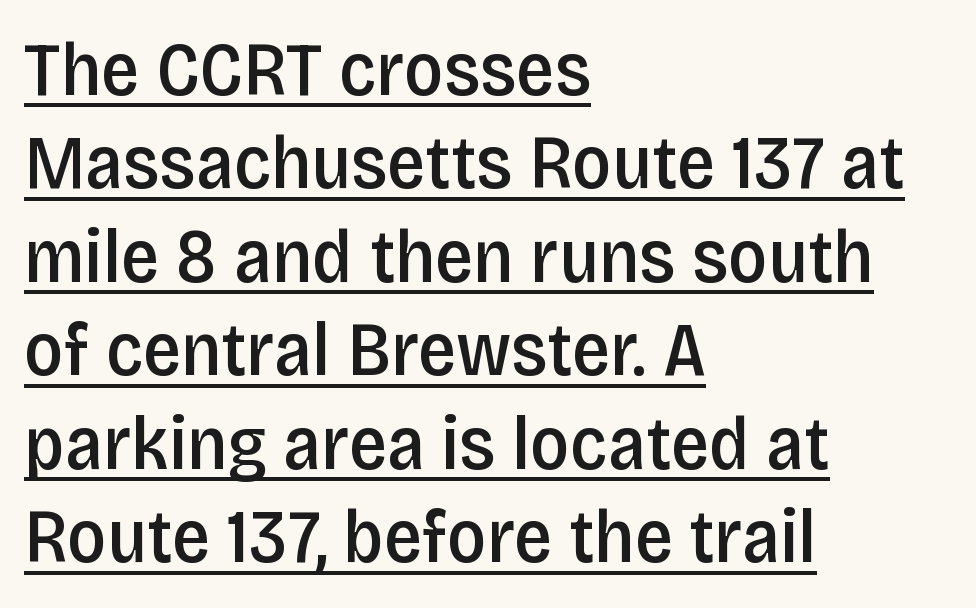
{"serif": "no", "italic": "no", "bold": "semi", "weight": "semibold", "width": "condensed", "stroke_contrast": "low", "x_height": "large", "monospaced": "no", "underline": "yes", "align": "left", "line_spacing_ratio": 1.23, "letter_spacing": "normal", "letter_spacing_em": 0.0, "glyph_px": 76}
